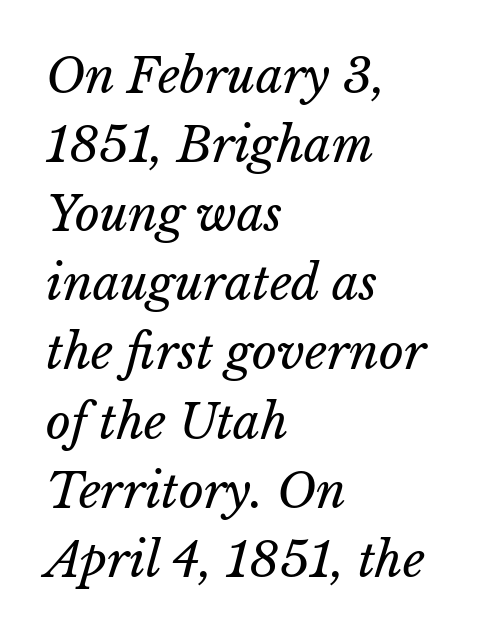
Only glyphs here, with clear space below each row. Line beginnings align vertically; line endings do not. The weight would be labelled regular, book, light, or lighter still. If you drew a line through each stem, it would be angled. Normally led — the rows are evenly, conventionally spaced.
